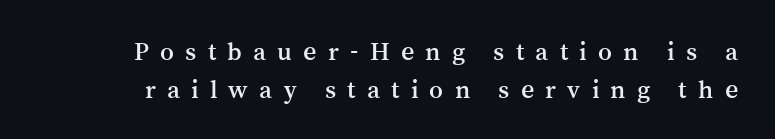
Q: Is the text italic (slanted)? A: No, it is upright.
Q: Is the text underlined? A: No.
Q: Is the spacing between letters normal or unusually wide? A: Unusually wide.
Q: Is the spacing between lines tight, normal or loose? A: Normal.
